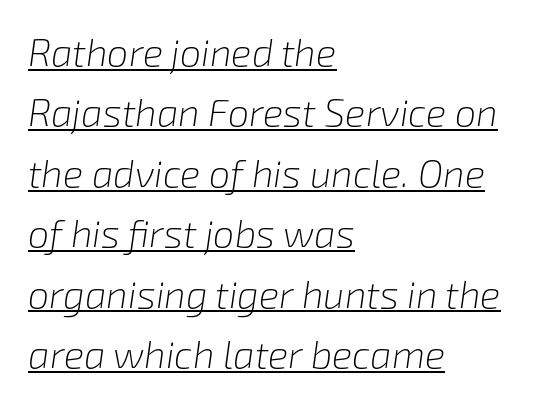
{"italic": "yes", "lean": "right", "slant_degrees": 8, "bold": "no", "weight": "light", "width": "normal", "stroke_contrast": "low", "x_height": "medium", "monospaced": "no", "underline": "yes", "align": "left", "line_spacing": "normal", "line_spacing_ratio": 1.59, "letter_spacing": "normal", "letter_spacing_em": 0.0, "glyph_px": 38}
